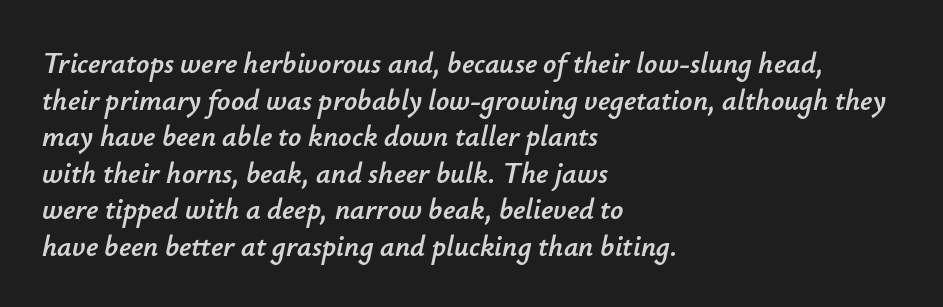
Q: Is the text italic (slanted)? A: Yes, it leans right by about 12 degrees.
Q: Is the text underlined? A: No.
Q: How is the paragraph aligned? A: Left-aligned.
Q: Is the spacing between letters normal or unusually wide? A: Normal.
Q: Is the spacing between lines tight, normal or loose? A: Normal.
Q: Width (condensed, normal, or wide)? A: Normal.
Q: Stroke contrast? A: Low.
Q: x-height? A: Small.
Q: Monospaced? A: No.
